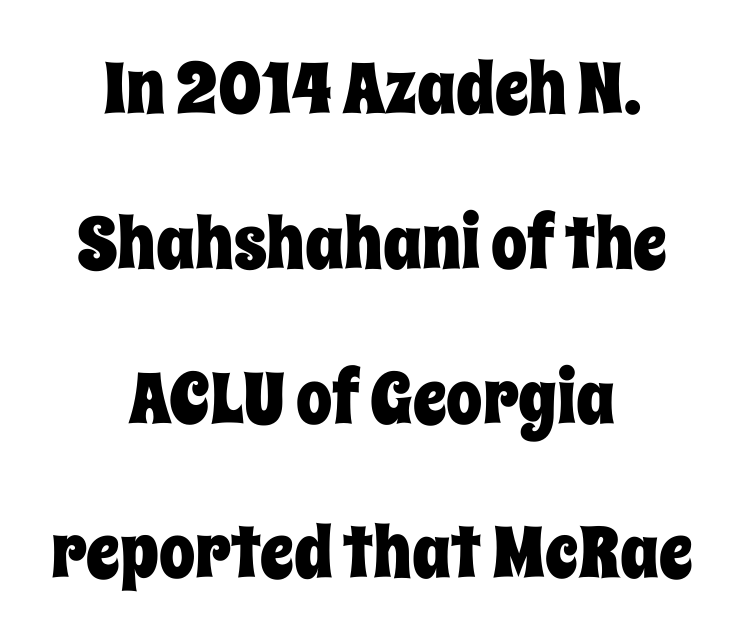
Rule under the text: the space is simply empty. If you drew a line through each stem, it would be perfectly vertical. A student would call this center alignment; a typographer would say set centered. Does extra space separate the letters? No, they use regular spacing. Looks like regular typesetting: each glyph gets only the width it needs.
